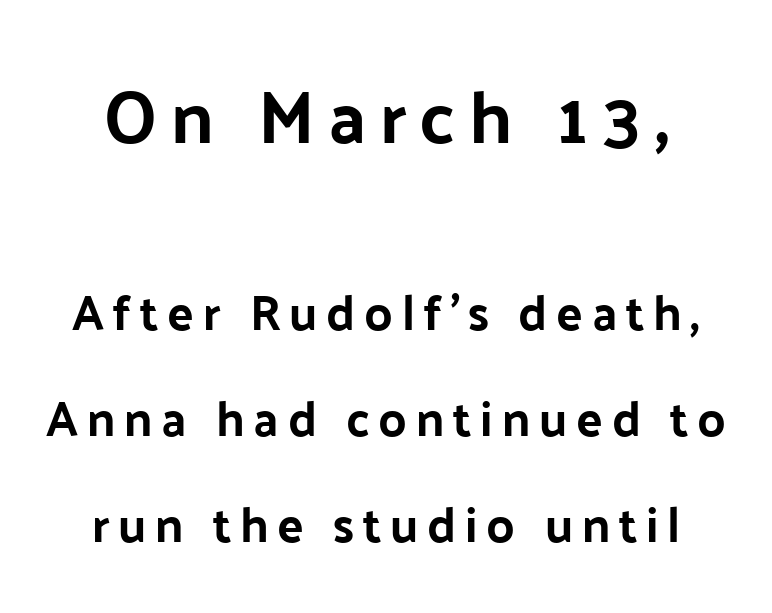
A typesetter would call this leading open, well beyond the default. Classification — sans serif. Do the characters align in a grid? No, the font is proportional. Anything drawn beneath the words? Only blank space. The letters stand upright; this is a roman face.
